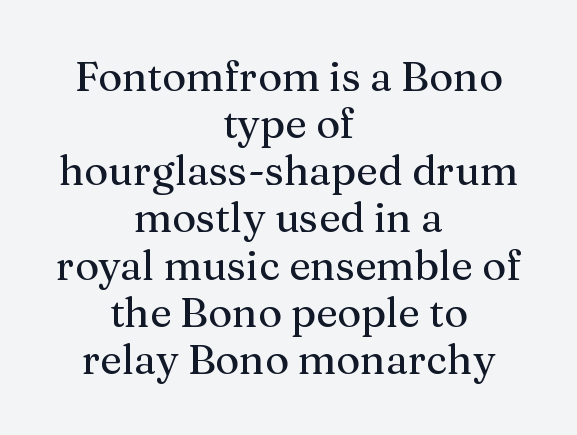
{"serif": "yes", "italic": "no", "width": "normal", "stroke_contrast": "medium", "x_height": "medium", "monospaced": "no", "underline": "no", "align": "center", "line_spacing": "tight", "line_spacing_ratio": 1.15, "letter_spacing": "normal", "letter_spacing_em": 0.0, "glyph_px": 41}
